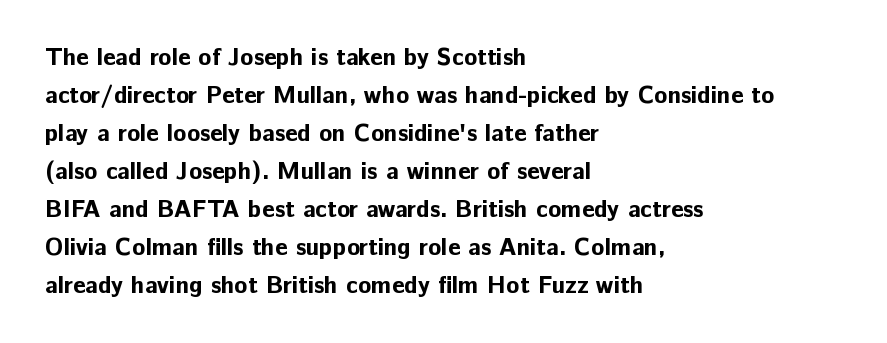
The space between consecutive lines is moderate. Alignment: flush left. The passage shown is not underscored anywhere. The type is set solid horizontally, with unmodified tracking. The characters look thick and weighty, a clear bold. Unlike italic type, these characters show no tilt at all.
